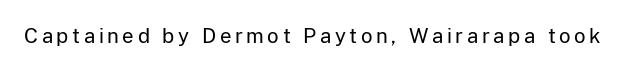
{"italic": "no", "bold": "no", "underline": "no", "glyph_px": 20}
